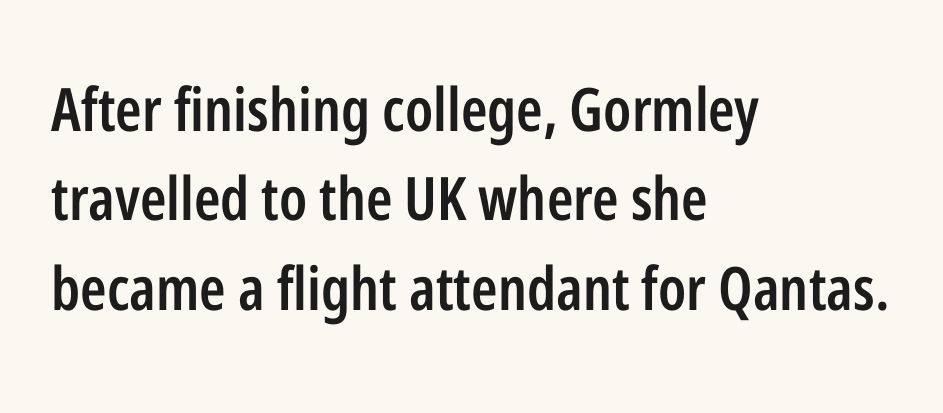
{"serif": "no", "italic": "no", "bold": "semi", "weight": "semibold", "width": "condensed", "stroke_contrast": "low", "x_height": "medium", "monospaced": "no", "underline": "no", "align": "left", "line_spacing": "normal", "line_spacing_ratio": 1.49, "letter_spacing": "normal", "letter_spacing_em": 0.0, "glyph_px": 60}
